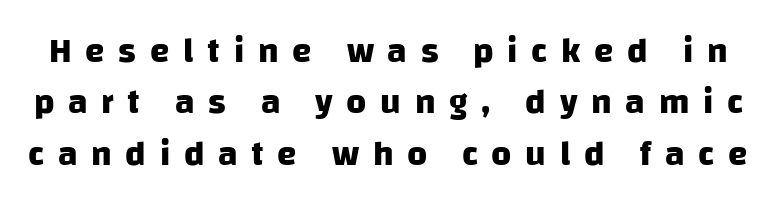
Q: Is the text bold? A: Yes.
Q: Is the typeface a serif or a sans-serif typeface? A: Sans-serif.
Q: Is the text underlined? A: No.
Q: Is the spacing between letters normal or unusually wide? A: Unusually wide.
Q: Is the spacing between lines tight, normal or loose? A: Normal.
Q: Width (condensed, normal, or wide)? A: Normal.
Q: Stroke contrast? A: Low.
Q: x-height? A: Large.
Q: Monospaced? A: No.
